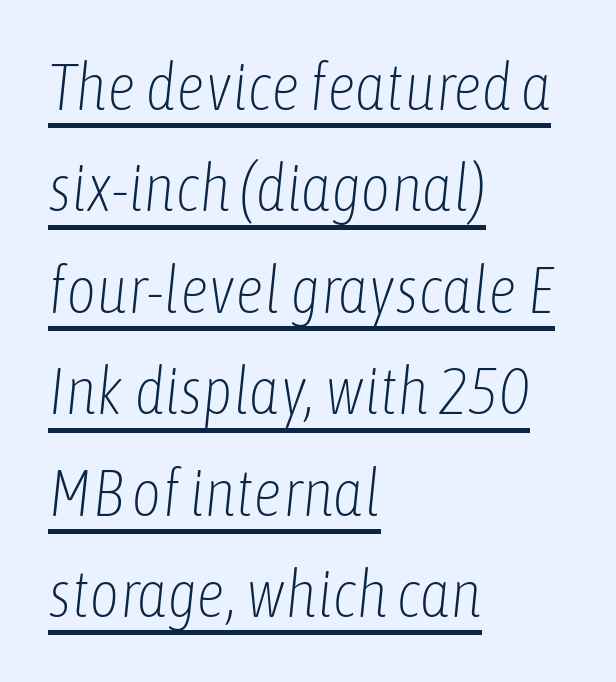
Is the type heavy? It reads as light-to-regular instead. Check the space under the baseline: a stroke is drawn there. Compared with a centered layout, this one pins lines to the left instead. An italicized treatment has been applied to the whole sample. How are the letters spaced? Ordinarily, with no added tracking. Vertically, the passage feels balanced, rows spaced as you'd expect.
